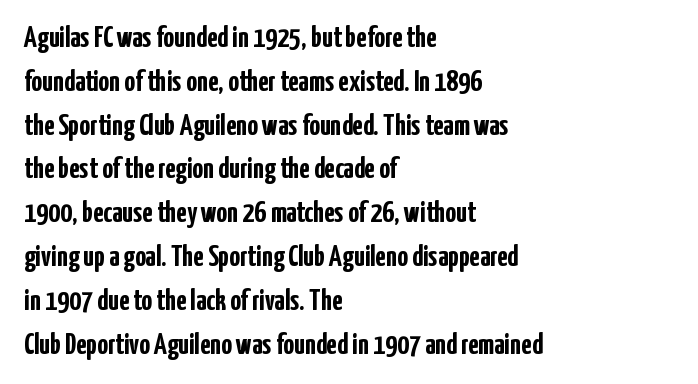
Only glyphs here, with clear space below each row. Regarding leading, the lines here are spaced in the standard way. Horizontally, the lines are justified to the leading edge only. The rendering uses a bold face; every stroke is thick and dark. Glyph-to-glyph distance matches everyday printed text.
